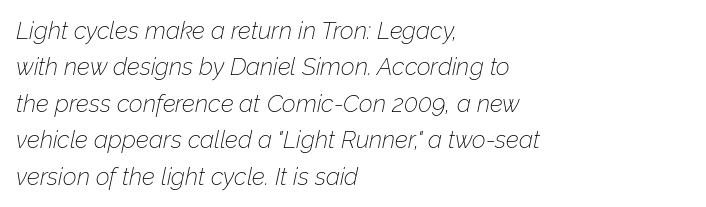
Left-aligned paragraph, ragged on the right. Vertically, the passage feels balanced, rows spaced as you'd expect. Is the stroke heavy? The answer is a plain regular-or-lighter. Descenders hang freely into open space. The typography opts for an oblique posture over an upright one. The letterforms sit shoulder to shoulder at normal distance.
